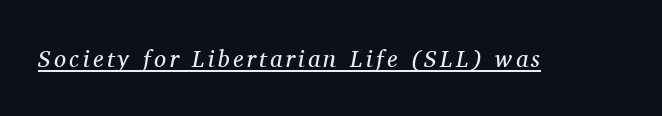
The image shows 24 px text type, italic (leaning right); set underlined.
